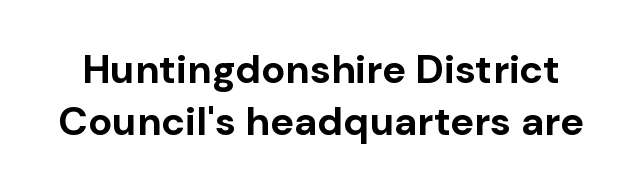
Q: Is the text bold? A: Yes.
Q: Is the text italic (slanted)? A: No, it is upright.
Q: Is the typeface a serif or a sans-serif typeface? A: Sans-serif.
Q: Is the text underlined? A: No.
Q: Is the spacing between letters normal or unusually wide? A: Normal.
Q: Is the spacing between lines tight, normal or loose? A: Normal.
Q: Width (condensed, normal, or wide)? A: Normal.
Q: Stroke contrast? A: Low.
Q: x-height? A: Medium.
Q: Monospaced? A: No.
